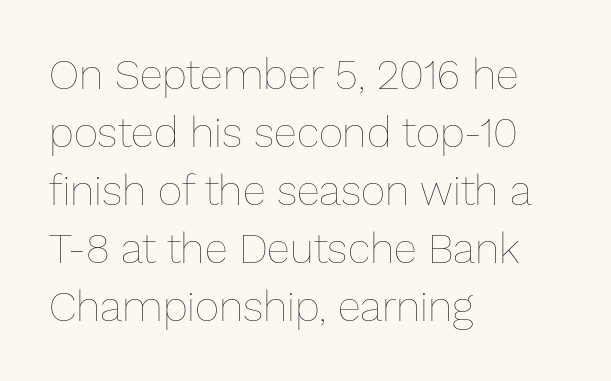
Q: Is the text bold? A: No.
Q: Is the text italic (slanted)? A: No, it is upright.
Q: Is the text underlined? A: No.
Q: How is the paragraph aligned? A: Left-aligned.
Q: Is the spacing between letters normal or unusually wide? A: Normal.
Q: Is the spacing between lines tight, normal or loose? A: Normal.
Q: Width (condensed, normal, or wide)? A: Normal.
Q: Stroke contrast? A: Low.
Q: x-height? A: Medium.
Q: Monospaced? A: No.
